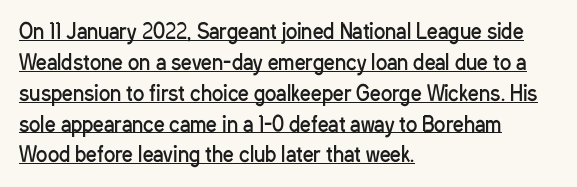
{"italic": "no", "bold": "no", "underline": "yes", "align": "left", "line_spacing": "normal", "line_spacing_ratio": 1.47, "letter_spacing": "normal", "letter_spacing_em": 0.0, "glyph_px": 21}
